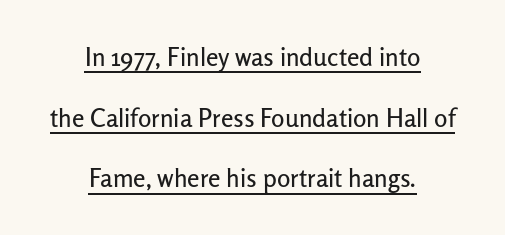
Q: Is the text italic (slanted)? A: No, it is upright.
Q: Is the text underlined? A: Yes.
Q: How is the paragraph aligned? A: Centered.
Q: Is the spacing between letters normal or unusually wide? A: Normal.
Q: Is the spacing between lines tight, normal or loose? A: Loose.
